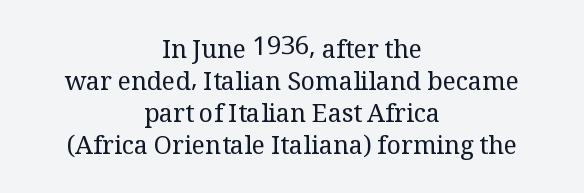
The image shows 25 px text type, upright; set centered, normal line spacing (1.28x), normal letter spacing, not underlined.
